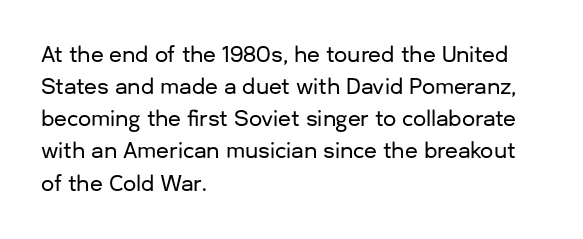
{"italic": "no", "underline": "no", "align": "left", "line_spacing": "normal", "line_spacing_ratio": 1.53, "letter_spacing": "normal", "letter_spacing_em": 0.0, "glyph_px": 21}
